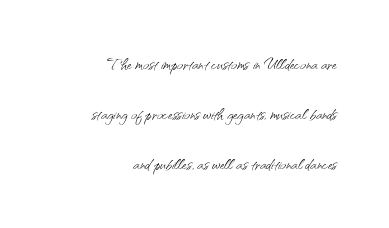
Q: Is the text bold? A: No.
Q: Is the text italic (slanted)? A: Yes.
Q: Is the text underlined? A: No.
Q: How is the paragraph aligned? A: Right-aligned.
Q: Is the spacing between letters normal or unusually wide? A: Normal.
Q: Is the spacing between lines tight, normal or loose? A: Loose.
